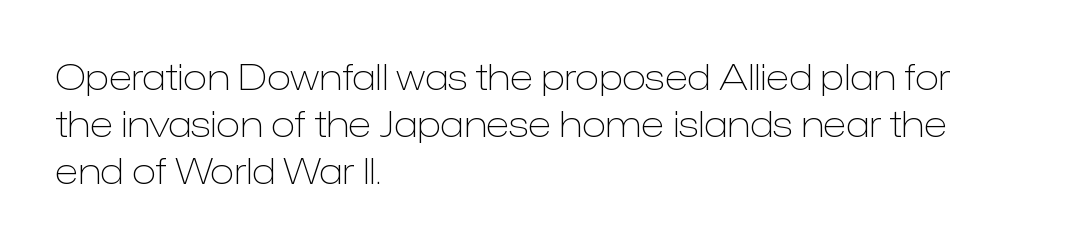
Q: Is the text bold? A: No.
Q: Is the text italic (slanted)? A: No, it is upright.
Q: Is the typeface a serif or a sans-serif typeface? A: Sans-serif.
Q: Is the text underlined? A: No.
Q: How is the paragraph aligned? A: Left-aligned.
Q: Is the spacing between letters normal or unusually wide? A: Normal.
Q: Is the spacing between lines tight, normal or loose? A: Normal.
Q: Width (condensed, normal, or wide)? A: Normal.
Q: Stroke contrast? A: Low.
Q: x-height? A: Medium.
Q: Monospaced? A: No.
